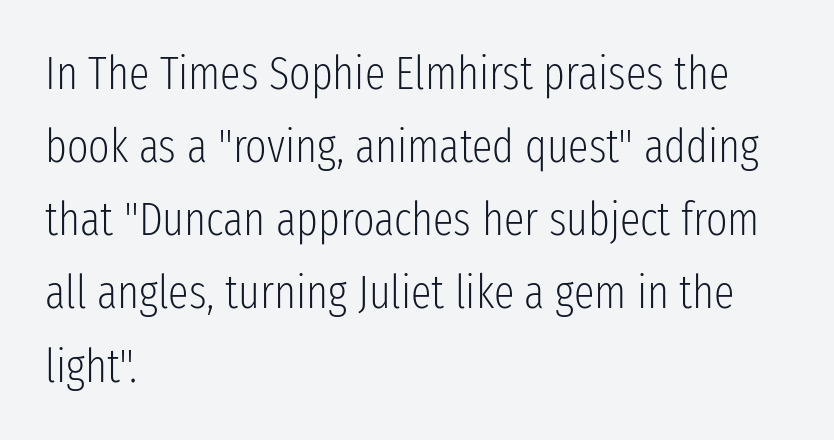
{"serif": "no", "italic": "no", "bold": "no", "weight": "light", "width": "condensed", "stroke_contrast": "low", "x_height": "medium", "monospaced": "no", "underline": "no", "align": "left", "line_spacing": "normal", "line_spacing_ratio": 1.59, "letter_spacing": "normal", "letter_spacing_em": 0.0, "glyph_px": 46}
